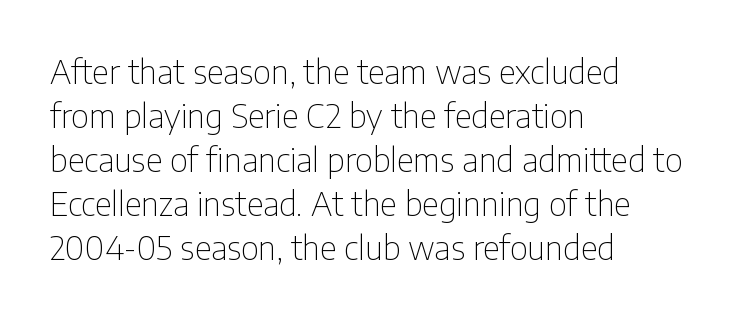
{"serif": "no", "italic": "no", "bold": "no", "weight": "thin", "width": "condensed", "stroke_contrast": "low", "x_height": "medium", "monospaced": "no", "underline": "no", "align": "left", "line_spacing": "normal", "line_spacing_ratio": 1.33, "letter_spacing": "normal", "letter_spacing_em": 0.0, "glyph_px": 33}
